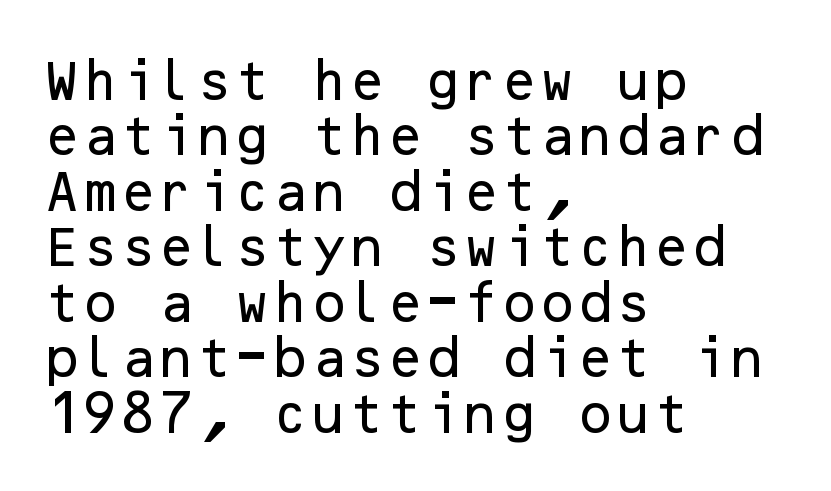
The line texture is even and compact thanks to regular tracking. The letters stand straight up with perfectly vertical stems. The words here are not underlined. Alignment: flush left. Leading: standard. In terms of letterform style, serifs are entirely absent.
